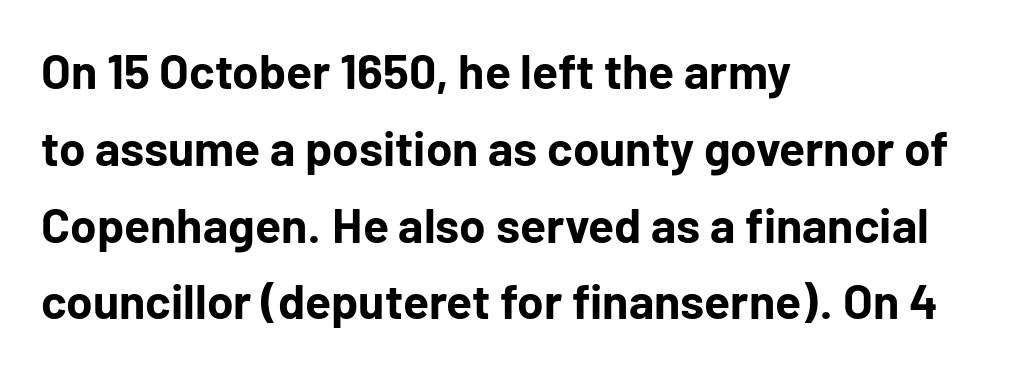
{"serif": "no", "italic": "no", "bold": "yes", "weight": "bold", "width": "normal", "stroke_contrast": "low", "x_height": "medium", "monospaced": "no", "underline": "no", "align": "left", "line_spacing": "normal", "line_spacing_ratio": 1.6, "letter_spacing": "normal", "letter_spacing_em": 0.0, "glyph_px": 48}
